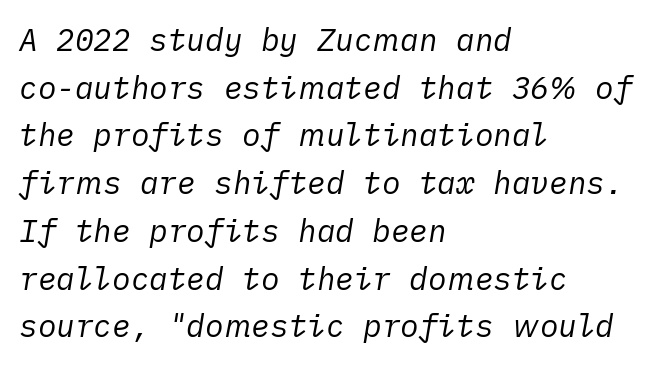
The image shows 31 px regular-weight type, italic (leaning right); set left-aligned, normal line spacing (1.54x), normal letter spacing, not underlined; low stroke contrast and a medium x-height.
